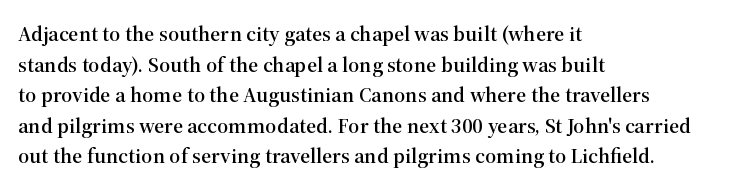
The image shows 22 px text type, upright; set left-aligned, normal line spacing (1.39x), normal letter spacing, not underlined.
